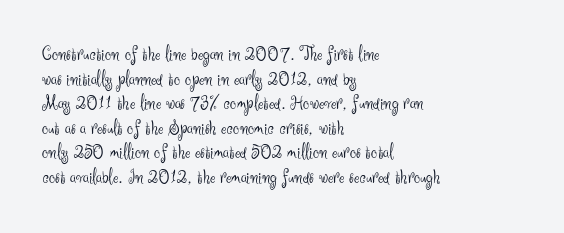
Q: Is the text bold? A: No.
Q: Is the text italic (slanted)? A: No, it is upright.
Q: Is the text underlined? A: No.
Q: How is the paragraph aligned? A: Left-aligned.
Q: Is the spacing between letters normal or unusually wide? A: Normal.
